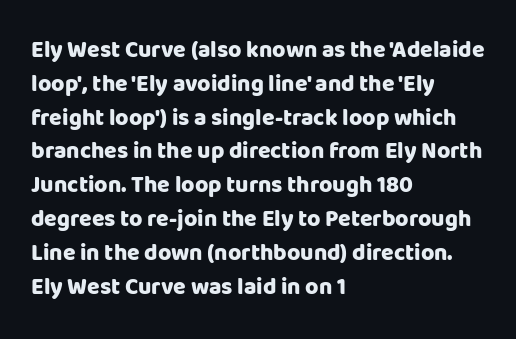
Q: Is the text bold? A: Yes.
Q: Is the text italic (slanted)? A: No, it is upright.
Q: Is the text underlined? A: No.
Q: How is the paragraph aligned? A: Left-aligned.
Q: Is the spacing between letters normal or unusually wide? A: Normal.
Q: Is the spacing between lines tight, normal or loose? A: Normal.
